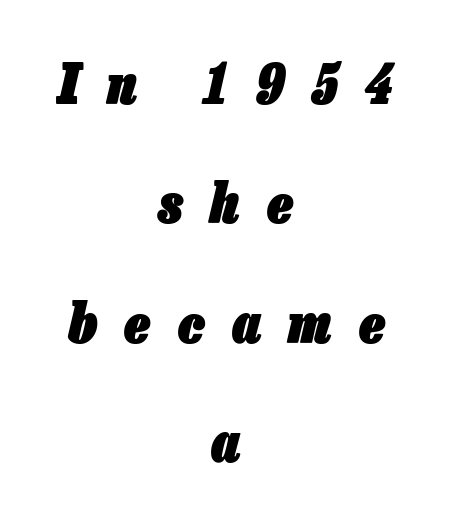
Vertically, the passage feels expansive, rows floating well apart. You can tell it's italic because the verticals aren't actually vertical. Summary of weight: heavy, a full bold. A typesetter would call this proportional, since set widths differ per character. Descender tails drop into unmarked territory.
